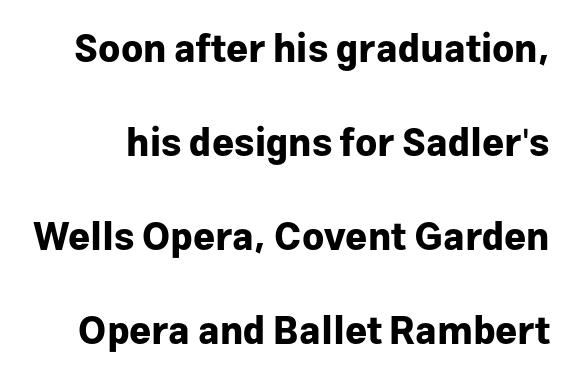
{"serif": "no", "italic": "no", "bold": "yes", "weight": "bold", "width": "normal", "stroke_contrast": "low", "x_height": "medium", "monospaced": "no", "underline": "no", "line_spacing": "loose", "line_spacing_ratio": 2.47, "letter_spacing": "normal", "letter_spacing_em": 0.0, "glyph_px": 38}
